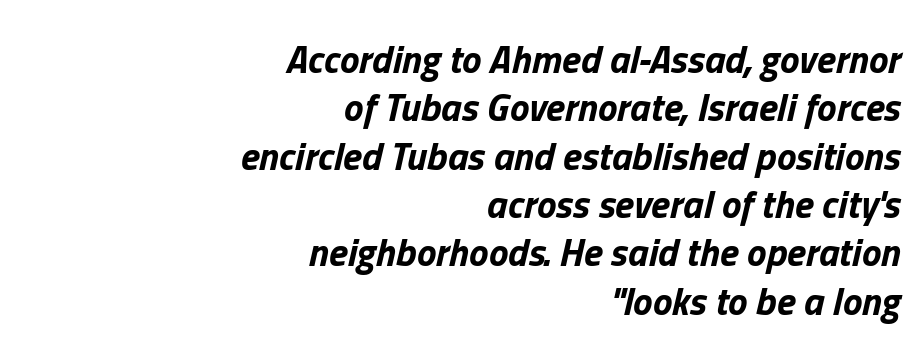
The axis of the letterforms is tilted away from vertical. Honestly, the letter spacing is just normal — you wouldn't notice it. Honestly, there is no underline to notice here at all. Which margin do the lines hug? The right one — the left edge is uneven. These lines are rendered in a variable-pitch font. As a designer I'd log this as weight 700, bold.
